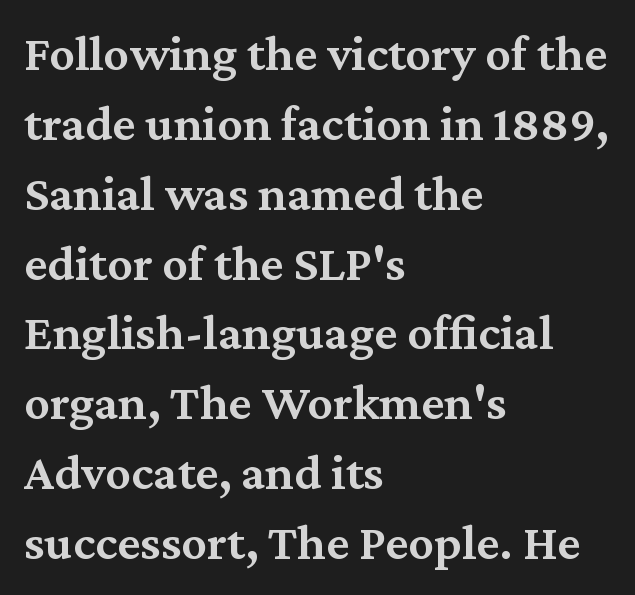
The image shows 51 px semibold serif type, upright; set left-aligned, normal line spacing (1.37x), normal letter spacing, not underlined; medium stroke contrast and a medium x-height.
